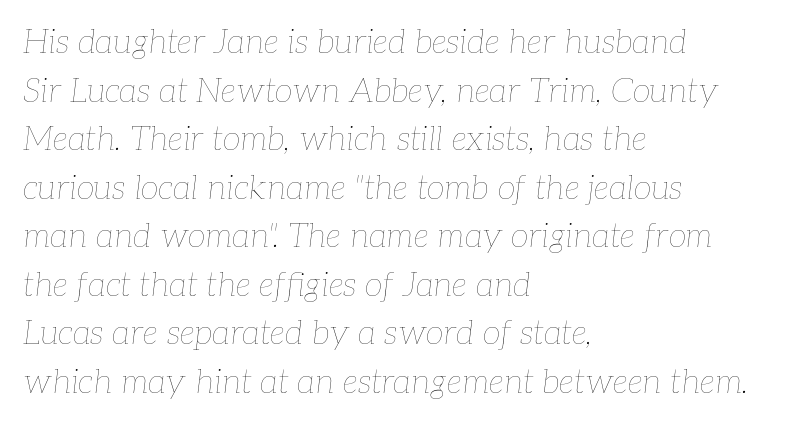
Q: Is the text bold? A: No.
Q: Is the text italic (slanted)? A: Yes, it leans right by about 7 degrees.
Q: Is the text underlined? A: No.
Q: How is the paragraph aligned? A: Left-aligned.
Q: Is the spacing between letters normal or unusually wide? A: Normal.
Q: Is the spacing between lines tight, normal or loose? A: Normal.
Q: Width (condensed, normal, or wide)? A: Normal.
Q: Stroke contrast? A: Low.
Q: x-height? A: Medium.
Q: Monospaced? A: No.
